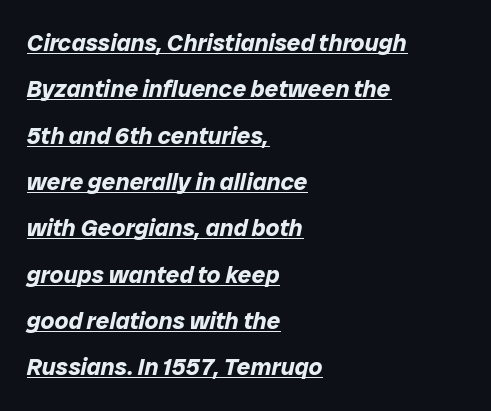
Q: Is the text bold? A: Yes.
Q: Is the text italic (slanted)? A: Yes, it leans right by about 12 degrees.
Q: Is the text underlined? A: Yes.
Q: How is the paragraph aligned? A: Left-aligned.
Q: Is the spacing between letters normal or unusually wide? A: Normal.
Q: Is the spacing between lines tight, normal or loose? A: Loose.
